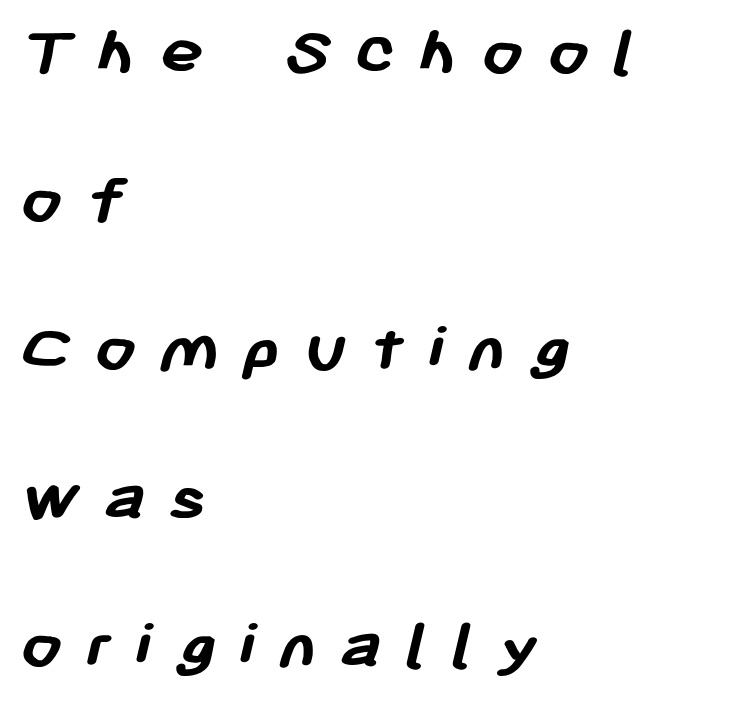
Q: Is the text bold? A: Yes.
Q: Is the typeface a serif or a sans-serif typeface? A: Sans-serif.
Q: Is the text underlined? A: No.
Q: How is the paragraph aligned? A: Left-aligned.
Q: Is the spacing between letters normal or unusually wide? A: Unusually wide.
Q: Is the spacing between lines tight, normal or loose? A: Loose.
Q: Width (condensed, normal, or wide)? A: Normal.
Q: Stroke contrast? A: Low.
Q: x-height? A: Medium.
Q: Monospaced? A: No.
